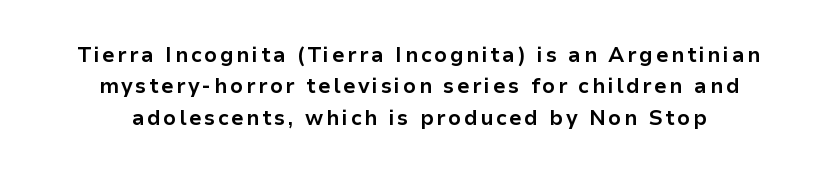
Q: Is the text bold? A: Yes.
Q: Is the text italic (slanted)? A: No, it is upright.
Q: Is the text underlined? A: No.
Q: How is the paragraph aligned? A: Centered.
Q: Is the spacing between lines tight, normal or loose? A: Normal.
